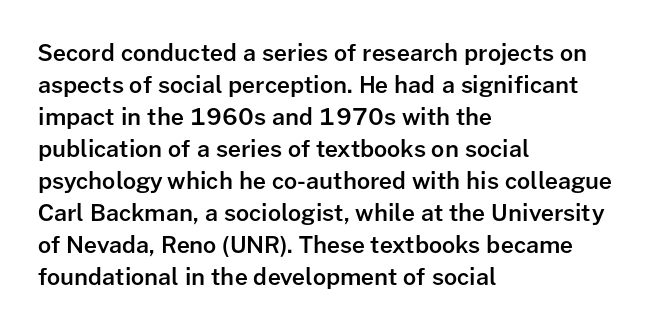
{"italic": "no", "bold": "semi", "underline": "no", "align": "left", "line_spacing": "normal", "line_spacing_ratio": 1.39, "letter_spacing": "normal", "letter_spacing_em": 0.0, "glyph_px": 23}
